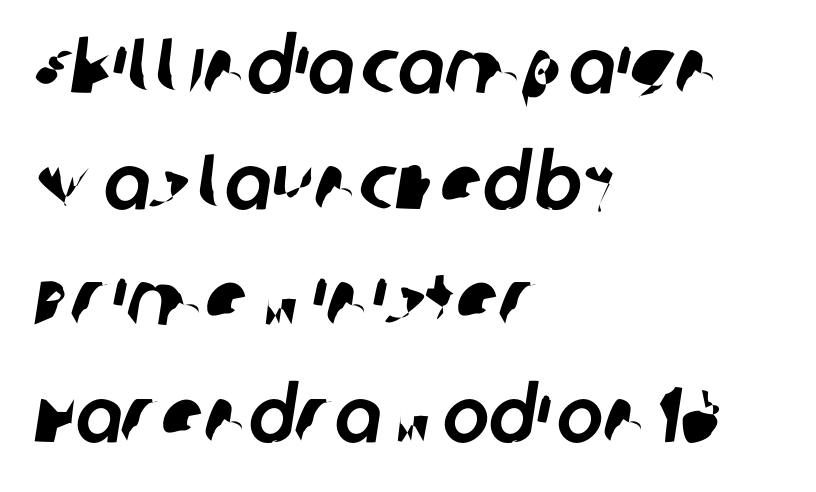
Q: Is the typeface a serif or a sans-serif typeface? A: Sans-serif.
Q: Is the text underlined? A: No.
Q: How is the paragraph aligned? A: Left-aligned.
Q: Is the spacing between letters normal or unusually wide? A: Normal.
Q: Is the spacing between lines tight, normal or loose? A: Normal.
Q: Width (condensed, normal, or wide)? A: Normal.
Q: Stroke contrast? A: Low.
Q: x-height? A: Large.
Q: Monospaced? A: No.
